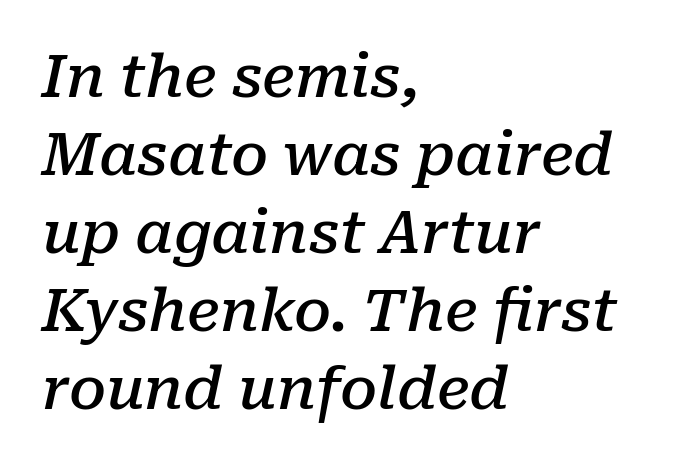
The image shows 59 px semibold serif type, italic (leaning right); set left-aligned, normal line spacing (1.32x), normal letter spacing, not underlined; low stroke contrast and a medium x-height.
